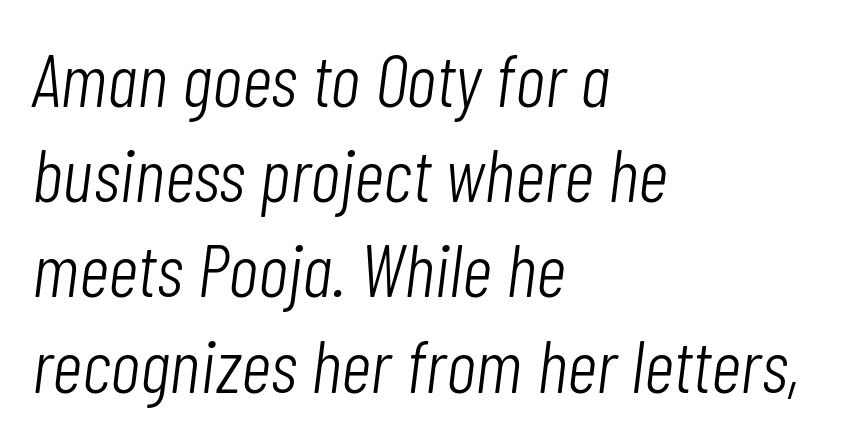
The image shows 75 px light, condensed type, italic (leaning right); set left-aligned, normal line spacing (1.27x), normal letter spacing, not underlined; low stroke contrast and a medium x-height.
